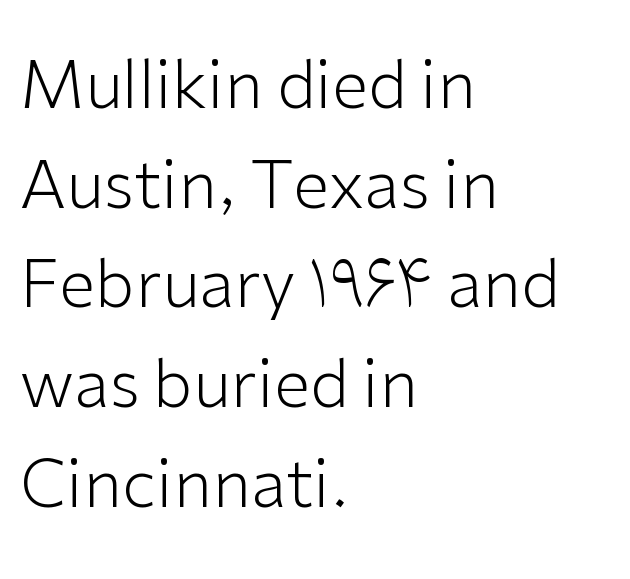
The image shows 66 px light sans-serif type, upright; set left-aligned, normal line spacing (1.51x), normal letter spacing, not underlined; low stroke contrast and a medium x-height.
